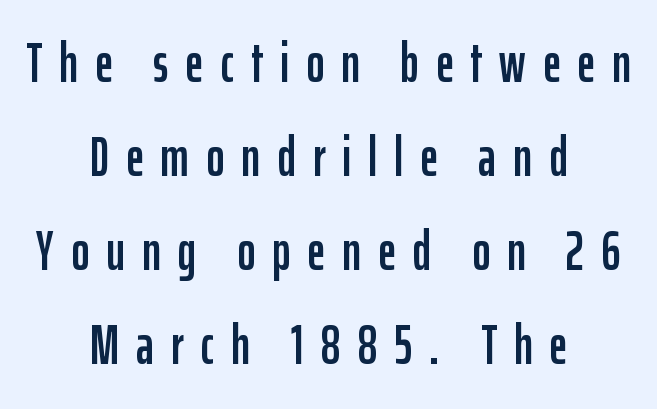
Classification — sans serif. Ordinary non-slanted type is in use. Unmarked baselines from the first word to the last. Observe the wide spacing: letters keep a clear distance from each other. The passage shown is typed in a proportional face where columns would drift.
